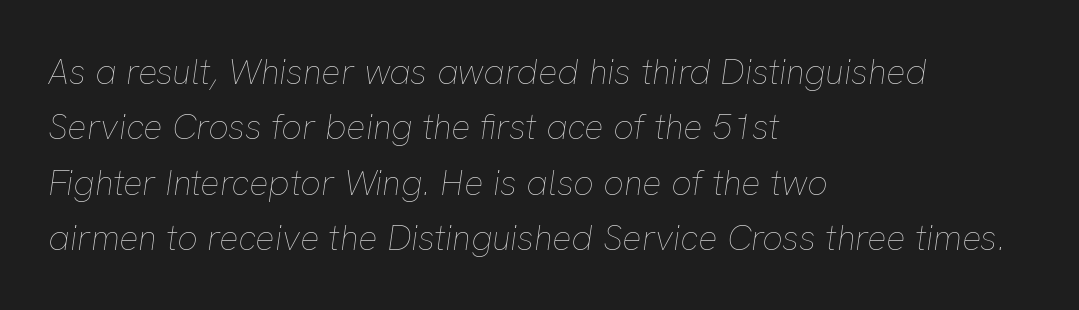
The image shows 36 px thin type, italic (leaning right); set left-aligned, normal line spacing (1.54x), normal letter spacing, not underlined; low stroke contrast and a medium x-height.
